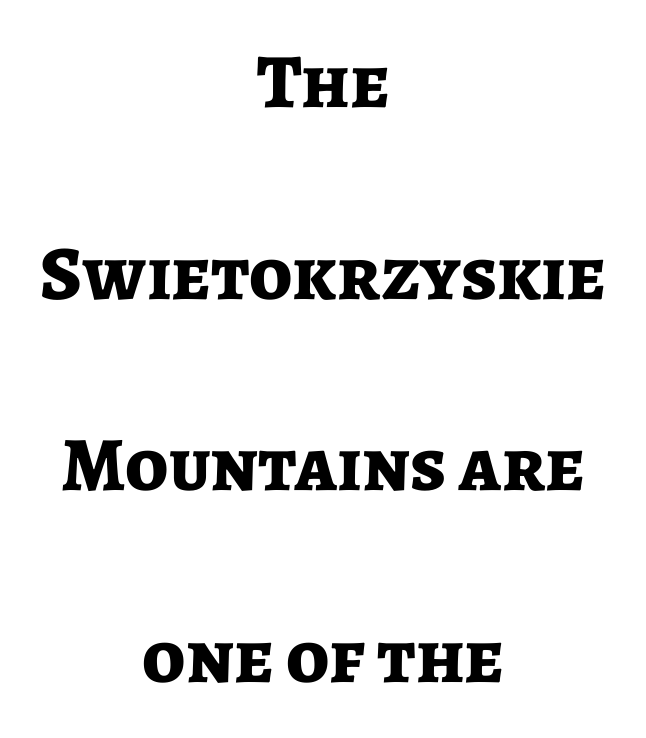
Q: Is the text bold? A: Yes.
Q: Is the text italic (slanted)? A: No, it is upright.
Q: Is the typeface a serif or a sans-serif typeface? A: Sans-serif.
Q: Is the text underlined? A: No.
Q: How is the paragraph aligned? A: Centered.
Q: Is the spacing between letters normal or unusually wide? A: Normal.
Q: Is the spacing between lines tight, normal or loose? A: Loose.
Q: Width (condensed, normal, or wide)? A: Normal.
Q: Stroke contrast? A: Low.
Q: x-height? A: Medium.
Q: Monospaced? A: No.
